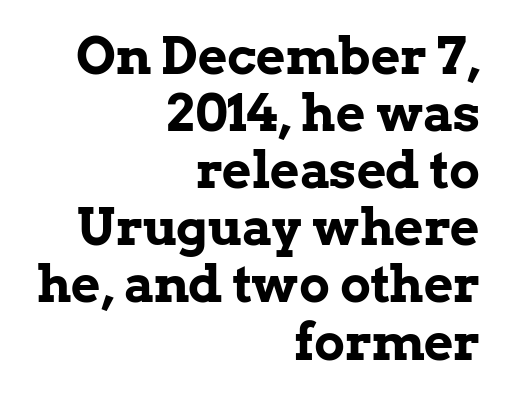
{"serif": "yes", "italic": "no", "bold": "yes", "weight": "bold", "width": "normal", "stroke_contrast": "low", "x_height": "medium", "monospaced": "no", "underline": "no", "align": "right", "line_spacing": "tight", "line_spacing_ratio": 1.12, "letter_spacing": "normal", "letter_spacing_em": 0.0, "glyph_px": 51}
